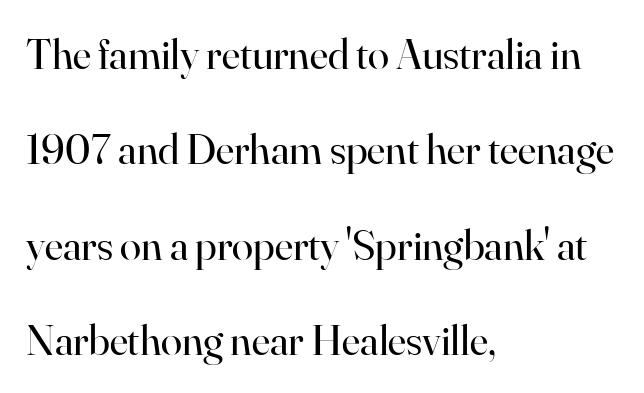
{"serif": "yes", "italic": "no", "bold": "no", "weight": "regular", "width": "normal", "stroke_contrast": "high", "x_height": "small", "monospaced": "no", "underline": "no", "align": "left", "line_spacing": "loose", "line_spacing_ratio": 2.22, "letter_spacing": "normal", "letter_spacing_em": 0.0, "glyph_px": 43}
